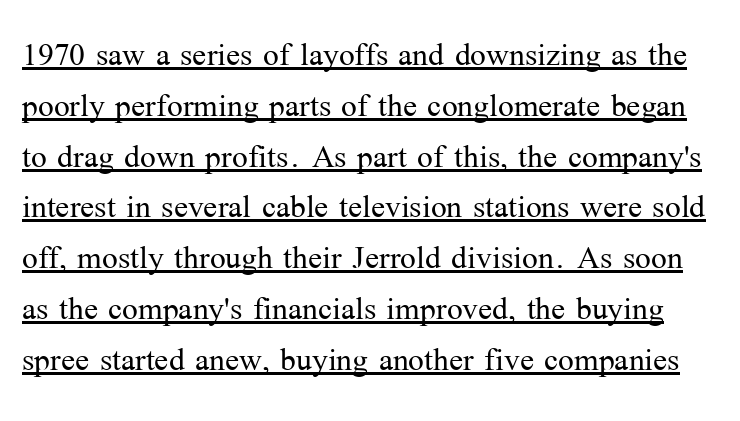
The rendering uses natural spacing where letterforms have individual widths. Letters have the restrained weight of plain body copy at most. When letters stand straight like this, we call the style roman or upright. Looks like someone drew a line under every word here. In terms of letterform style, serifs are clearly present.
